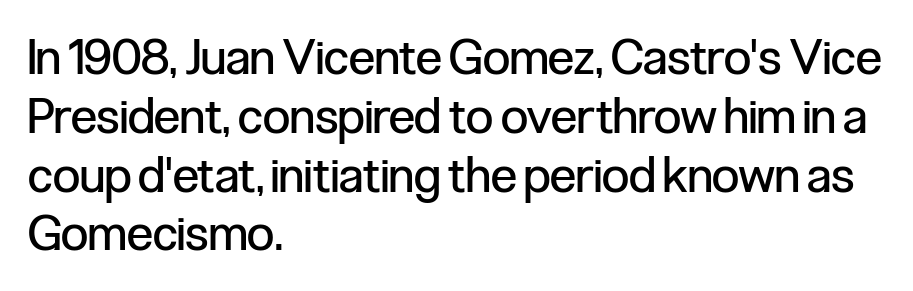
{"serif": "no", "italic": "no", "bold": "no", "weight": "regular", "width": "condensed", "stroke_contrast": "low", "x_height": "medium", "monospaced": "no", "underline": "no", "align": "left", "line_spacing_ratio": 1.2, "letter_spacing": "normal", "letter_spacing_em": 0.0, "glyph_px": 49}
